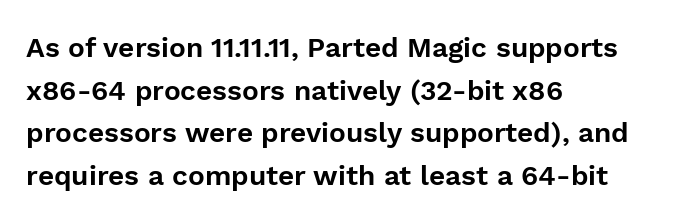
The image shows 28 px sans-serif type, upright; set left-aligned, normal line spacing (1.52x), normal letter spacing, not underlined; low stroke contrast and a medium x-height.
